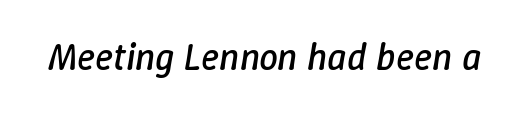
Q: Is the text bold? A: No.
Q: Is the text italic (slanted)? A: Yes, it leans right by about 9 degrees.
Q: Is the text underlined? A: No.
Q: Is the spacing between letters normal or unusually wide? A: Normal.
Q: Width (condensed, normal, or wide)? A: Normal.
Q: Stroke contrast? A: Low.
Q: x-height? A: Medium.
Q: Monospaced? A: No.
